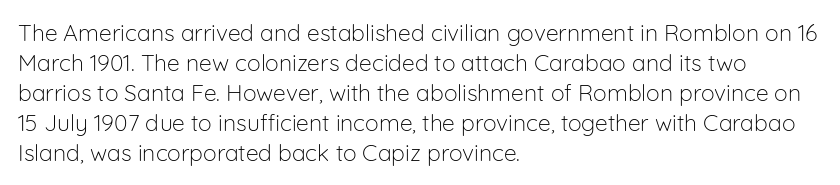
Q: Is the text bold? A: No.
Q: Is the text italic (slanted)? A: No, it is upright.
Q: Is the text underlined? A: No.
Q: How is the paragraph aligned? A: Left-aligned.
Q: Is the spacing between letters normal or unusually wide? A: Normal.
Q: Is the spacing between lines tight, normal or loose? A: Normal.
